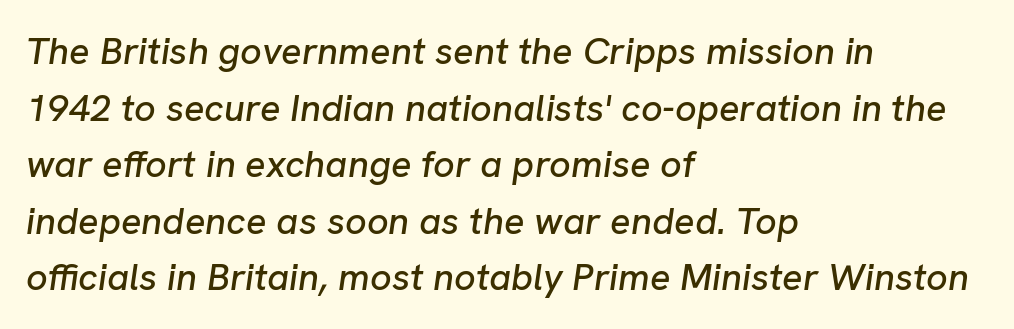
{"italic": "yes", "lean": "right", "slant_degrees": 8, "width": "normal", "stroke_contrast": "low", "x_height": "medium", "monospaced": "no", "underline": "no", "align": "left", "line_spacing": "normal", "line_spacing_ratio": 1.49, "letter_spacing": "normal", "letter_spacing_em": 0.0, "glyph_px": 38}
